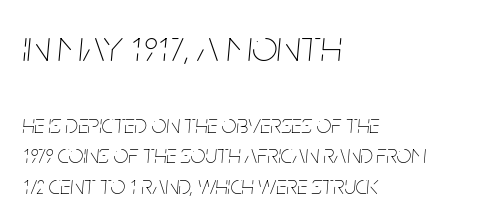
Every row of glyphs begins at an identical x-position on the left. Caption: face not bold, strokes unweighted. The letterforms sit shoulder to shoulder at normal distance. These lines are rendered in a variable-pitch font.
